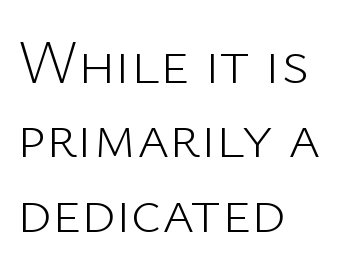
This rendering employs a face without finishing strokes, i.e., a sans-serif. Caption: multi-line text, flush left, ragged right. Posture: upright roman. Decoration check: the copy has no underline. Bold? No — there's no thickening of the strokes.
